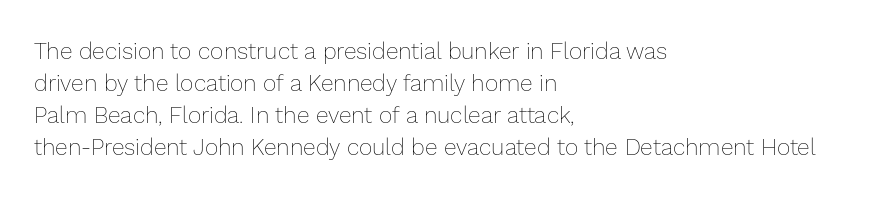
The image shows 23 px text type, upright; set left-aligned, normal line spacing (1.39x), normal letter spacing, not underlined.
